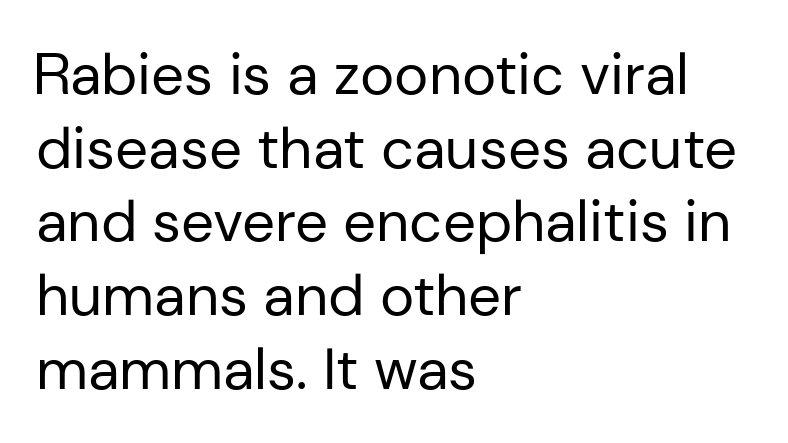
In CSS terms this would be text-align: left. Each letter's strokes conclude bluntly, with no projecting serifs. Summary of weight: not heavy and not bold. Only glyphs here, with clear space below each row.
